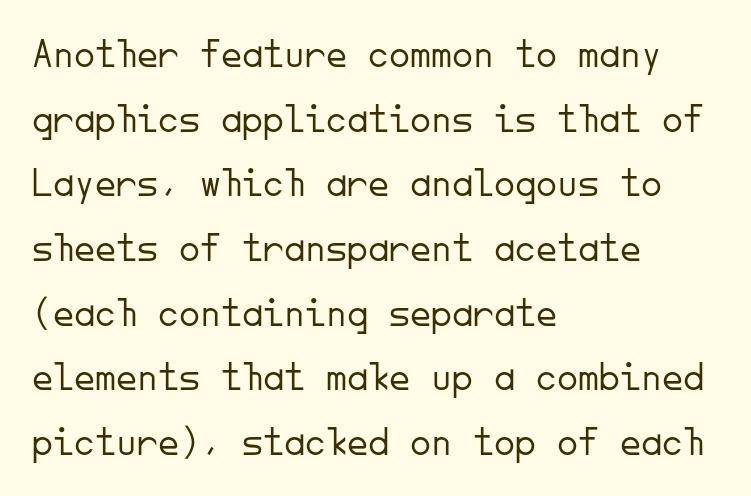
The letters stand upright; this is a roman face. A typesetter would label this face a sans. Think of a typewriter: that constant character pitch is what you see here. The passage shown stacks its lines at a standard gap. Each row of text sits above clean, open space.
